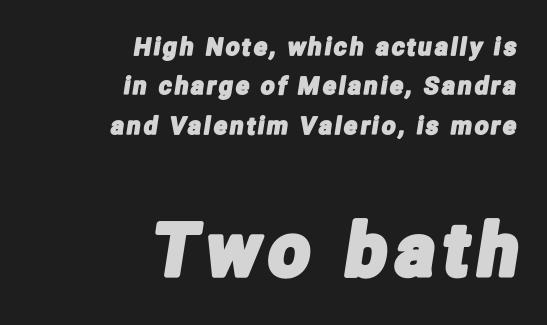
Serif or sans? Sans — the stroke terminals are bare. Bare-footed words on every line. You could not count columns in this text — the font is proportionally spaced. Size hierarchy here favors the trailing block over the leading one. What's the leading like? Ordinary, nothing unusual.
